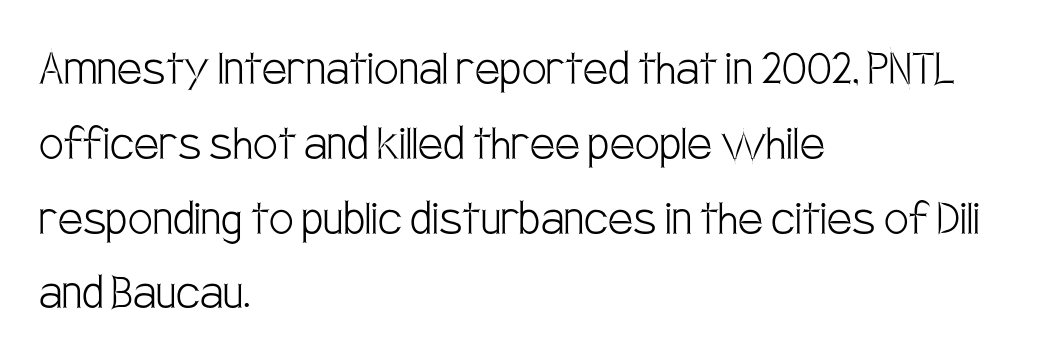
The letters advance in unequal steps, a hallmark of proportional type. Inter-character spacing is left at the font's built-in metrics. Nobody drew a line under any word here. Serifs: no, the terminals of the letterforms are clean.
